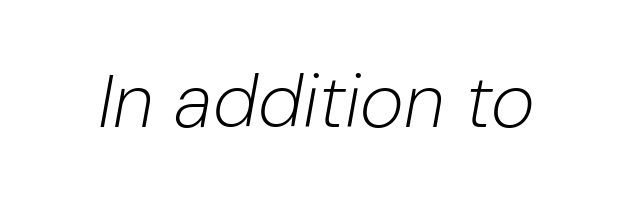
{"italic": "yes", "lean": "right", "slant_degrees": 10, "bold": "no", "weight": "light", "width": "normal", "stroke_contrast": "low", "x_height": "medium", "monospaced": "no", "underline": "no", "letter_spacing": "normal", "letter_spacing_em": 0.0, "glyph_px": 75}
